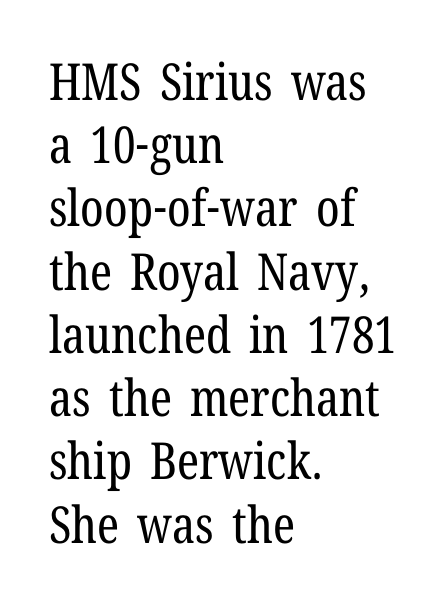
The image shows 51 px regular-weight, condensed serif type, upright; set left-aligned, line spacing 1.24x, normal letter spacing, not underlined; low stroke contrast and a medium x-height.
